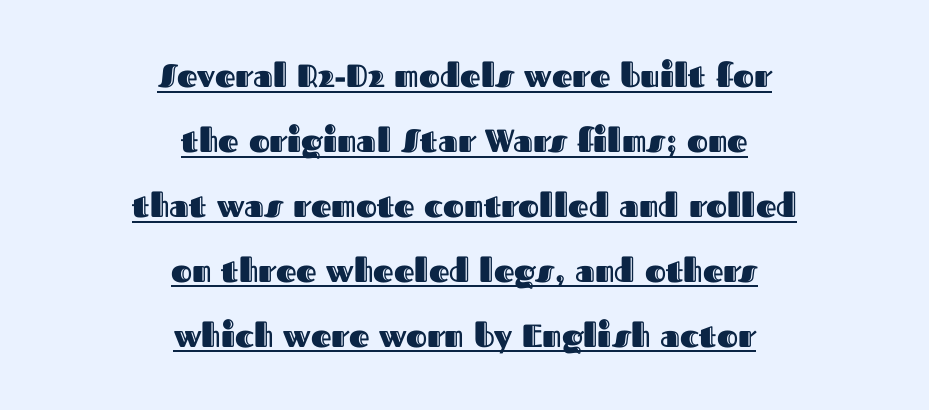
This sample has the flowing, uneven cadence of proportional lettering. This sample uses plain, unmodified letter spacing. Rows of type keep a wide berth in the vertical direction. The words here are underlined. This sample is center-justified, so both line endings float freely. Characters remain perfectly vertical along every line.
